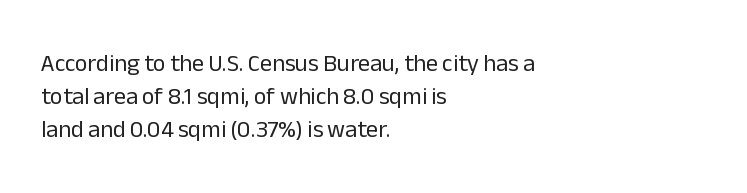
These lines stack with their left ends in a neat column. Letters rest on an invisible, unmarked baseline. The lines sit at an ordinary, default distance from one another. The type sits square on the baseline with zero lean. No letter is thick-stroked: the sample isn't bold. Default kerning and tracking; the words read as compact shapes.
